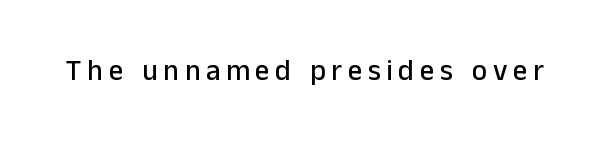
{"serif": "no", "italic": "no", "width": "normal", "stroke_contrast": "low", "x_height": "medium", "monospaced": "no", "underline": "no", "glyph_px": 29}
